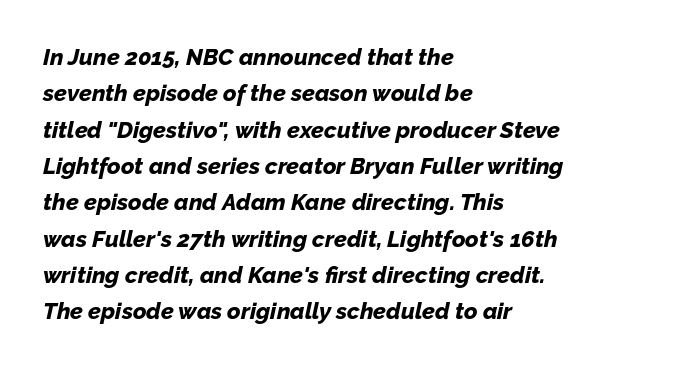
The image shows 23 px bold type, italic (leaning right); set left-aligned, normal line spacing (1.58x), normal letter spacing, not underlined.
